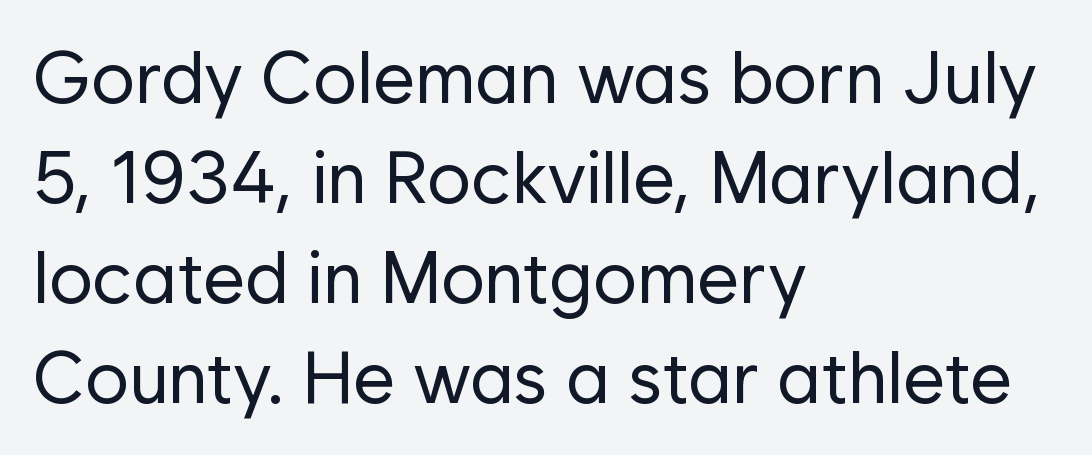
The font is comparable to plain body text, perhaps lighter. Spacing verdict: proportional, widths tailored to each character. Rule under the text: the space is simply empty. The lines sit at an ordinary, default distance from one another.
